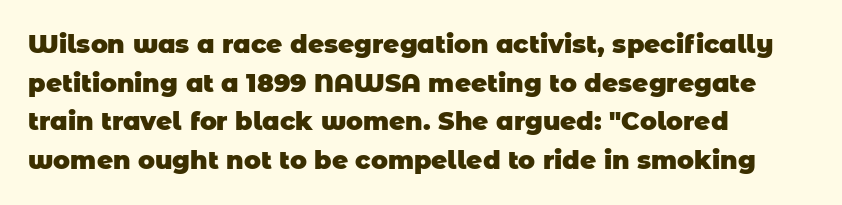
Q: Is the text bold? A: Yes.
Q: Is the text underlined? A: No.
Q: How is the paragraph aligned? A: Left-aligned.
Q: Is the spacing between letters normal or unusually wide? A: Normal.
Q: Is the spacing between lines tight, normal or loose? A: Normal.
